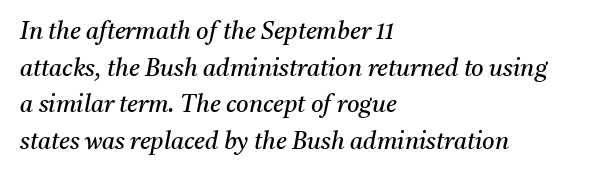
The image shows 24 px text type, italic (leaning right); set left-aligned, normal line spacing (1.53x), normal letter spacing, not underlined.
